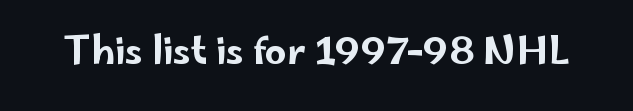
Q: Is the text italic (slanted)? A: No, it is upright.
Q: Is the typeface a serif or a sans-serif typeface? A: Sans-serif.
Q: Is the text underlined? A: No.
Q: Is the spacing between letters normal or unusually wide? A: Normal.
Q: Width (condensed, normal, or wide)? A: Wide.
Q: Stroke contrast? A: Low.
Q: x-height? A: Small.
Q: Monospaced? A: No.
